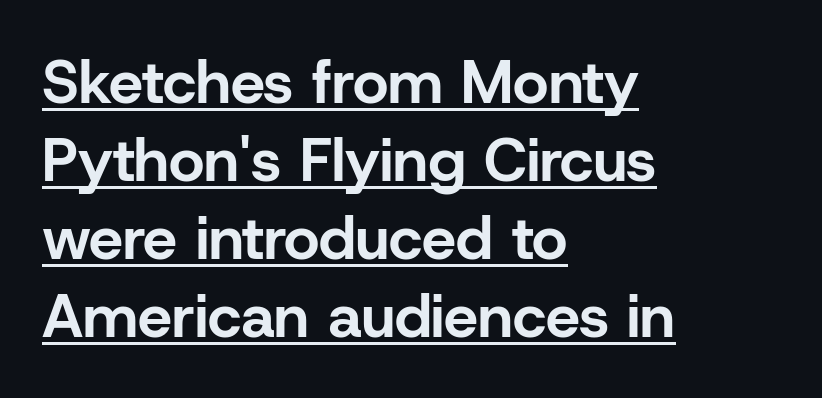
The image shows 61 px bold sans-serif type, upright; set left-aligned, normal line spacing (1.28x), normal letter spacing, underlined; low stroke contrast and a medium x-height.
